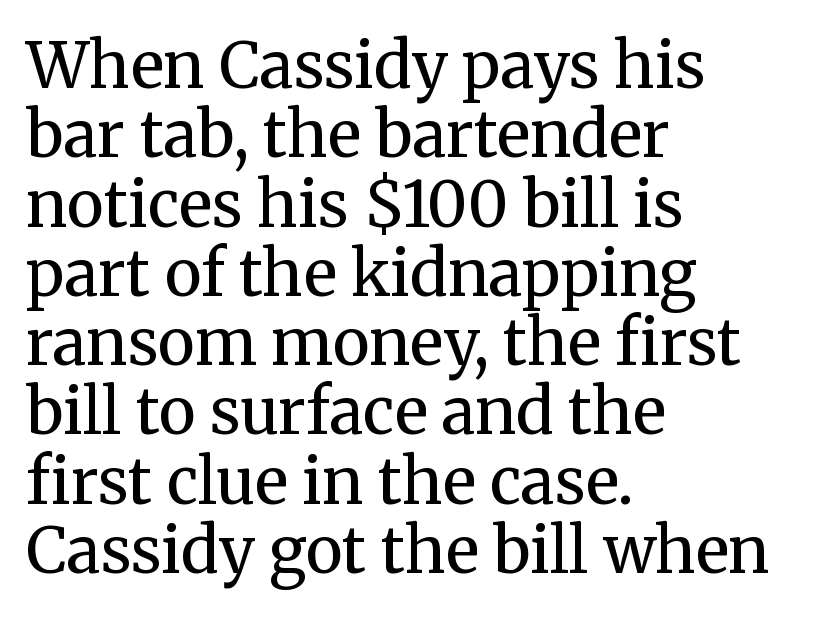
The passage shown has conventional tracking throughout. Is the stroke heavy? The answer is a plain regular-or-lighter. Here the designer chose a conventional face with non-uniform glyph widths. Notice how the stems are strictly vertical — no italics here. Note: serifs present on the glyphs.
